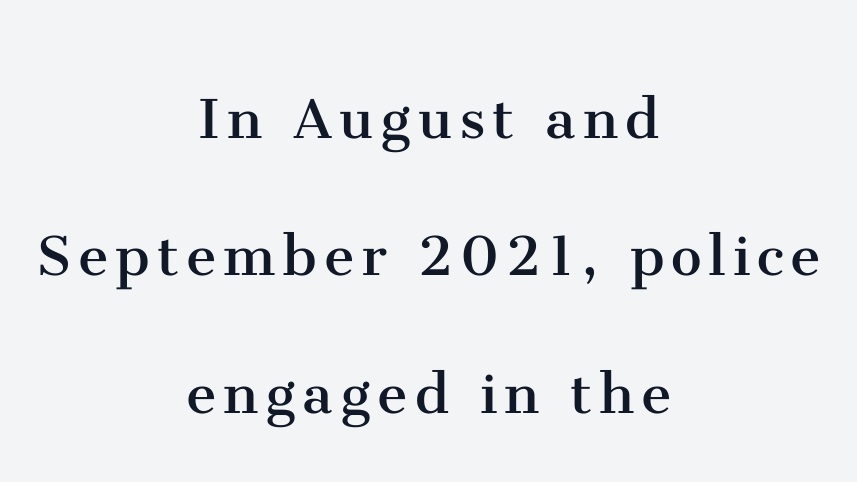
Q: Is the text bold? A: No.
Q: Is the text italic (slanted)? A: No, it is upright.
Q: Is the typeface a serif or a sans-serif typeface? A: Serif.
Q: Is the text underlined? A: No.
Q: How is the paragraph aligned? A: Centered.
Q: Is the spacing between lines tight, normal or loose? A: Loose.
Q: Width (condensed, normal, or wide)? A: Normal.
Q: Stroke contrast? A: Medium.
Q: x-height? A: Medium.
Q: Monospaced? A: No.
